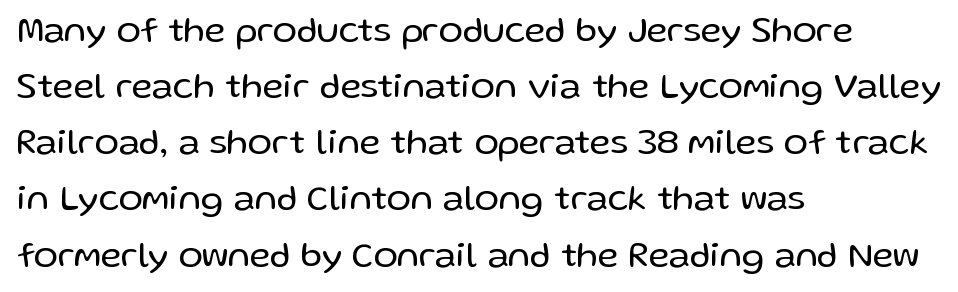
Q: Is the text bold? A: No.
Q: Is the text italic (slanted)? A: No, it is upright.
Q: Is the typeface a serif or a sans-serif typeface? A: Sans-serif.
Q: Is the text underlined? A: No.
Q: How is the paragraph aligned? A: Left-aligned.
Q: Is the spacing between letters normal or unusually wide? A: Normal.
Q: Is the spacing between lines tight, normal or loose? A: Normal.
Q: Width (condensed, normal, or wide)? A: Normal.
Q: Stroke contrast? A: Low.
Q: x-height? A: Medium.
Q: Monospaced? A: No.
